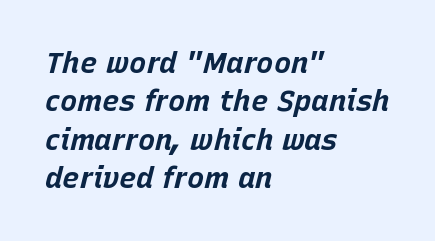
The image shows 29 px bold type, italic (leaning right); set left-aligned, normal line spacing (1.32x), normal letter spacing, not underlined; low stroke contrast and a large x-height.
